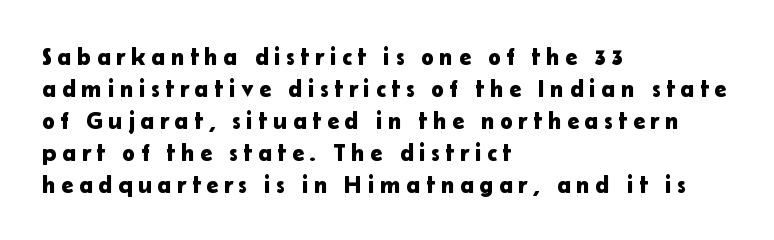
{"italic": "no", "underline": "no", "align": "left", "line_spacing": "normal", "line_spacing_ratio": 1.33, "letter_spacing": "wide", "letter_spacing_em": 0.23, "glyph_px": 24}
